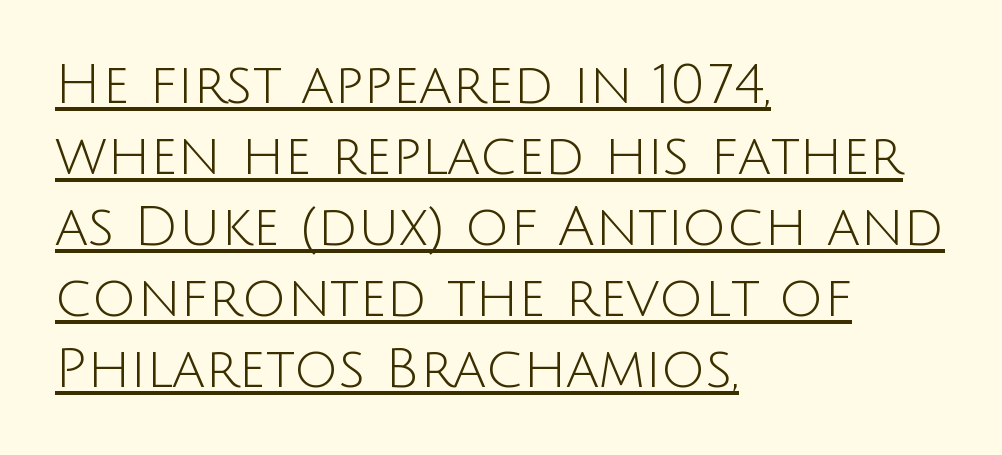
Q: Is the text bold? A: No.
Q: Is the text italic (slanted)? A: No, it is upright.
Q: Is the typeface a serif or a sans-serif typeface? A: Sans-serif.
Q: Is the text underlined? A: Yes.
Q: How is the paragraph aligned? A: Left-aligned.
Q: Is the spacing between letters normal or unusually wide? A: Normal.
Q: Is the spacing between lines tight, normal or loose? A: Normal.
Q: Width (condensed, normal, or wide)? A: Normal.
Q: Stroke contrast? A: Low.
Q: x-height? A: Large.
Q: Monospaced? A: No.
